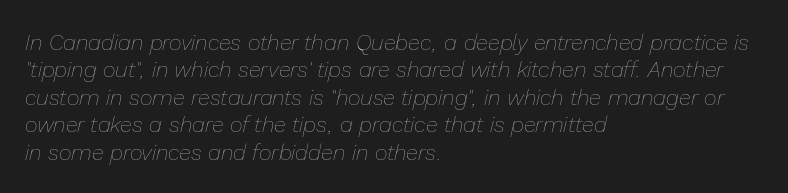
Q: Is the text bold? A: No.
Q: Is the text italic (slanted)? A: Yes, it leans right by about 13 degrees.
Q: Is the text underlined? A: No.
Q: How is the paragraph aligned? A: Left-aligned.
Q: Is the spacing between letters normal or unusually wide? A: Normal.
Q: Is the spacing between lines tight, normal or loose? A: Normal.
